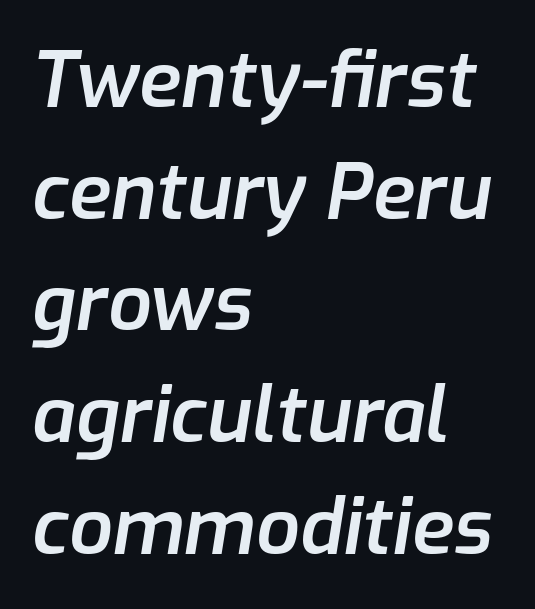
{"italic": "yes", "lean": "right", "slant_degrees": 9, "bold": "semi", "weight": "semibold", "width": "normal", "stroke_contrast": "low", "x_height": "medium", "monospaced": "no", "underline": "no", "align": "left", "line_spacing": "normal", "line_spacing_ratio": 1.45, "letter_spacing": "normal", "letter_spacing_em": 0.0, "glyph_px": 77}
